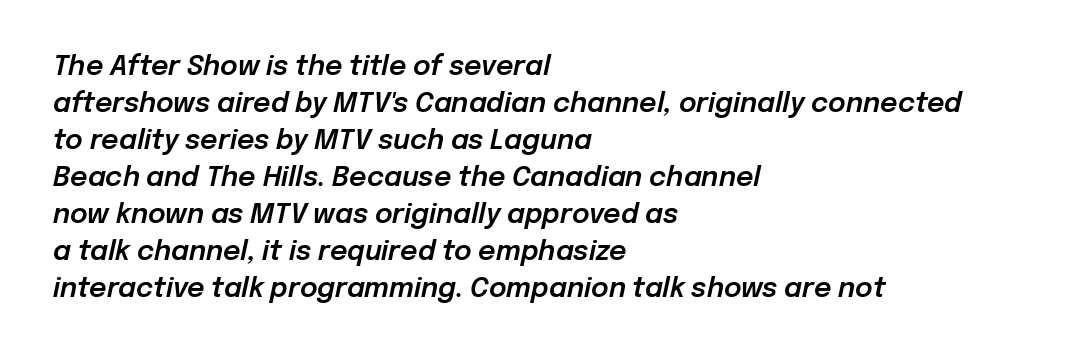
Students, note that the glyphs here touch the page at normal intervals. No word sits above an underline. These lines stack with their left ends in a neat column. If you drew a line through each stem, it would be angled.
